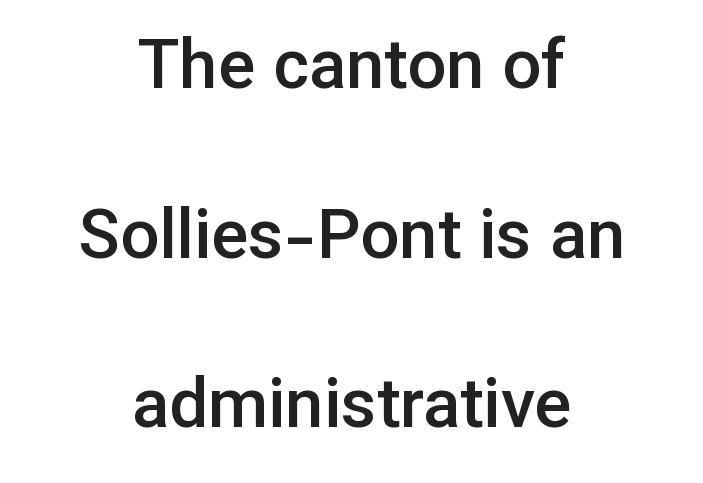
The image shows 69 px semibold sans-serif type, upright; set centered, loose line spacing (2.46x), normal letter spacing, not underlined; low stroke contrast and a medium x-height.
